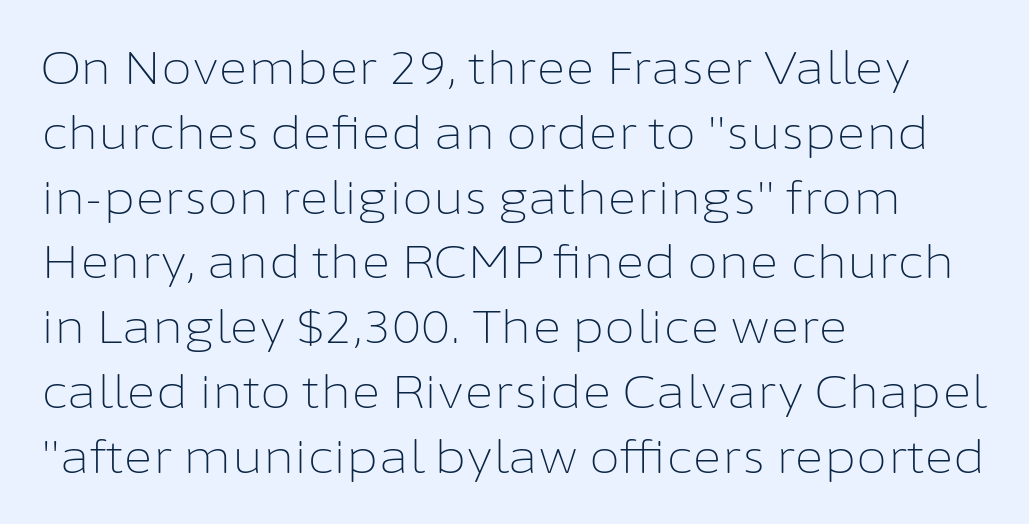
{"serif": "no", "italic": "no", "bold": "no", "weight": "light", "width": "normal", "stroke_contrast": "low", "x_height": "medium", "monospaced": "no", "underline": "no", "align": "left", "line_spacing": "normal", "line_spacing_ratio": 1.44, "letter_spacing": "normal", "letter_spacing_em": 0.0, "glyph_px": 45}
